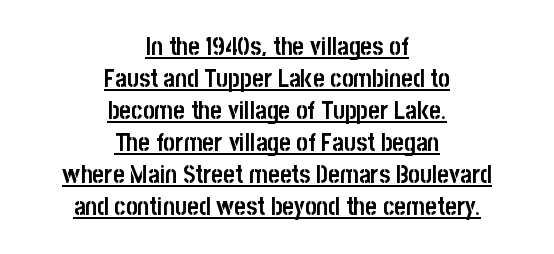
{"italic": "no", "bold": "yes", "underline": "yes", "align": "center", "line_spacing": "normal", "line_spacing_ratio": 1.28, "letter_spacing": "normal", "letter_spacing_em": 0.0, "glyph_px": 25}
